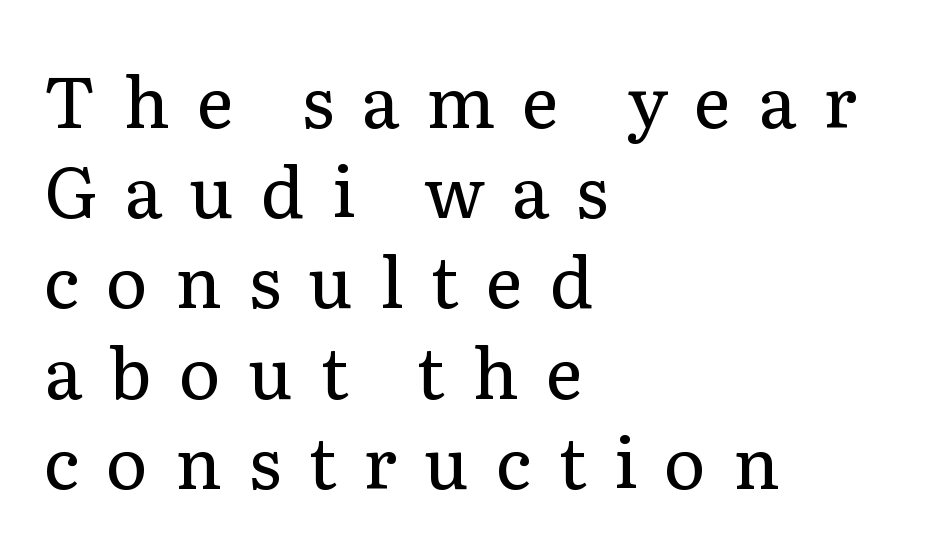
{"serif": "yes", "italic": "no", "bold": "no", "weight": "regular", "width": "normal", "stroke_contrast": "low", "x_height": "medium", "monospaced": "no", "underline": "no", "align": "left", "line_spacing": "normal", "line_spacing_ratio": 1.27, "letter_spacing": "wide", "letter_spacing_em": 0.38, "glyph_px": 71}
